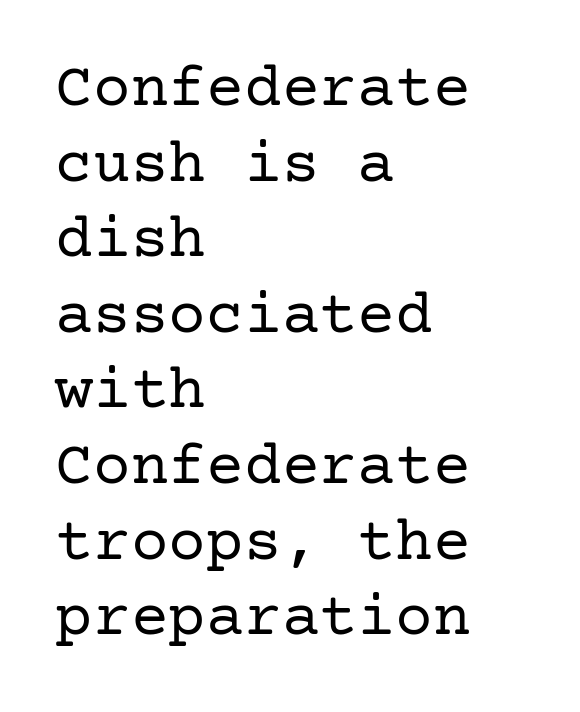
The image shows 63 px regular-weight serif type, upright; set left-aligned, line spacing 1.2x, normal letter spacing, not underlined; low stroke contrast and a medium x-height.
